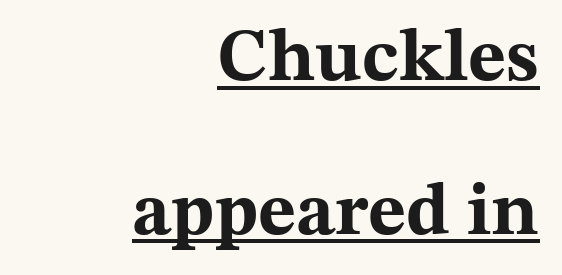
{"serif": "yes", "italic": "no", "bold": "yes", "weight": "bold", "width": "wide", "stroke_contrast": "medium", "x_height": "medium", "monospaced": "no", "underline": "yes", "align": "right", "line_spacing": "loose", "line_spacing_ratio": 2.08, "letter_spacing": "normal", "letter_spacing_em": 0.0, "glyph_px": 74}
